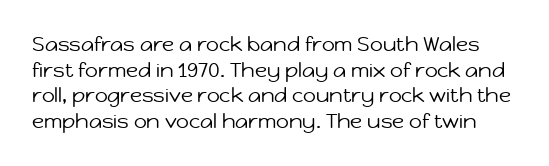
{"italic": "no", "bold": "no", "underline": "no", "line_spacing": "normal", "line_spacing_ratio": 1.28, "letter_spacing": "normal", "letter_spacing_em": 0.0, "glyph_px": 20}
